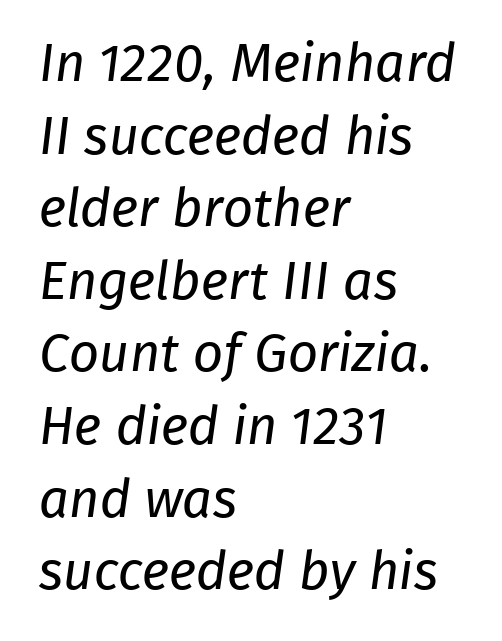
The image shows 53 px regular-weight sans-serif type; set left-aligned, normal line spacing (1.37x), normal letter spacing, not underlined; low stroke contrast and a medium x-height.
